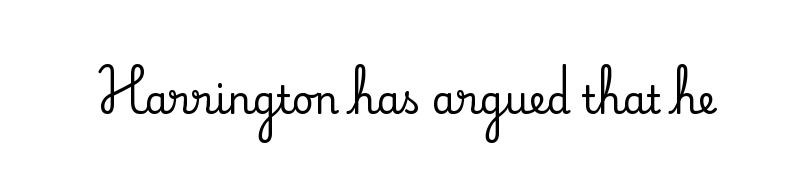
To sum up the face: it has serifs. The rendering uses natural spacing where letterforms have individual widths. Honestly, there is no underline to notice here at all. Every character sits straight up, as roman type does. This rendering leaves character spacing at its baseline value.
